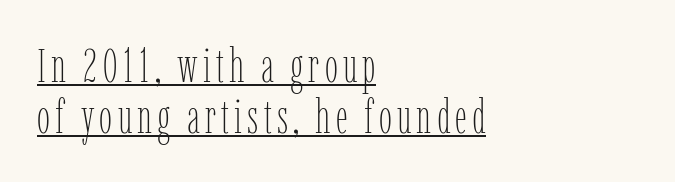
The image shows 47 px thin, condensed type, upright; set left-aligned, tight line spacing (1.08x), underlined; low stroke contrast and a medium x-height.
